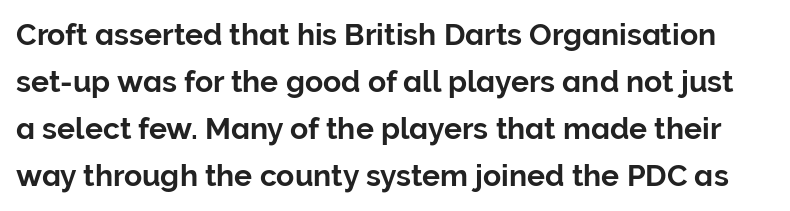
Q: Is the text italic (slanted)? A: No, it is upright.
Q: Is the typeface a serif or a sans-serif typeface? A: Sans-serif.
Q: Is the text underlined? A: No.
Q: Is the spacing between letters normal or unusually wide? A: Normal.
Q: Is the spacing between lines tight, normal or loose? A: Normal.
Q: Width (condensed, normal, or wide)? A: Normal.
Q: Stroke contrast? A: Low.
Q: x-height? A: Medium.
Q: Monospaced? A: No.
